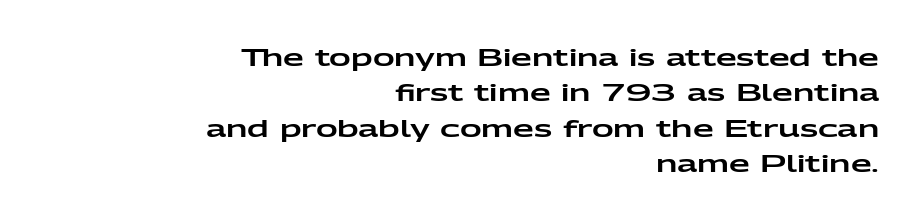
Q: Is the text italic (slanted)? A: No, it is upright.
Q: Is the text underlined? A: No.
Q: How is the paragraph aligned? A: Right-aligned.
Q: Is the spacing between letters normal or unusually wide? A: Normal.
Q: Is the spacing between lines tight, normal or loose? A: Normal.
